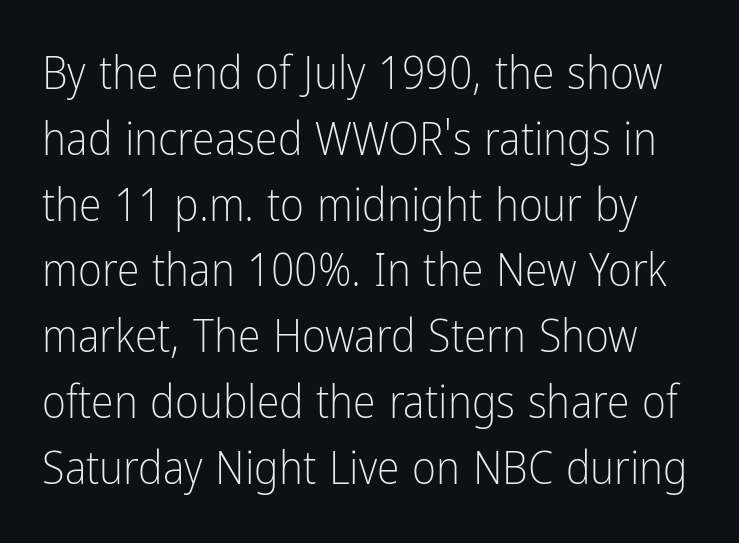
{"serif": "no", "italic": "no", "bold": "no", "weight": "light", "width": "condensed", "stroke_contrast": "low", "x_height": "medium", "monospaced": "no", "underline": "no", "line_spacing": "normal", "line_spacing_ratio": 1.43, "letter_spacing": "normal", "letter_spacing_em": 0.0, "glyph_px": 46}
